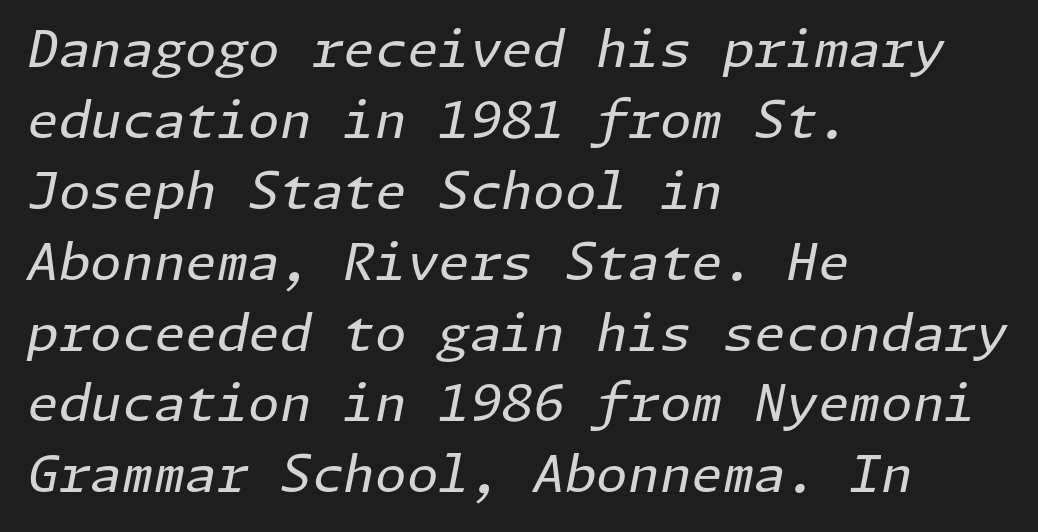
{"italic": "yes", "lean": "right", "slant_degrees": 11, "bold": "no", "weight": "regular", "width": "normal", "stroke_contrast": "low", "x_height": "medium", "underline": "no", "align": "left", "line_spacing": "normal", "line_spacing_ratio": 1.39, "letter_spacing": "normal", "letter_spacing_em": 0.0, "glyph_px": 51}
